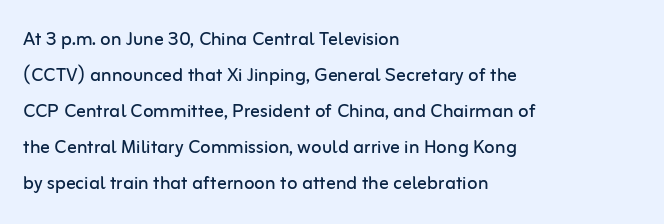
Q: Is the text bold? A: No.
Q: Is the text italic (slanted)? A: No, it is upright.
Q: Is the text underlined? A: No.
Q: How is the paragraph aligned? A: Left-aligned.
Q: Is the spacing between letters normal or unusually wide? A: Normal.
Q: Is the spacing between lines tight, normal or loose? A: Normal.
